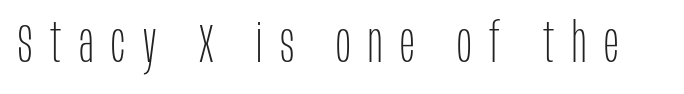
The face looks like a standard text weight, possibly lighter. The gap between lines stays unmarked. In terms of letterspacing, this is a distinctly airy, spread setting. Grotesque or geometric, the face here clearly has no serifs. The face used here is proportionally spaced, like ordinary book or web type. Every character sits straight up, as roman type does.
